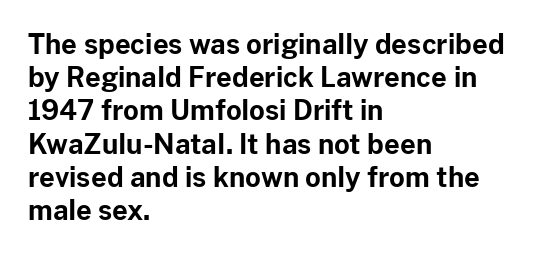
{"italic": "no", "bold": "yes", "underline": "no", "align": "left", "line_spacing_ratio": 1.23, "letter_spacing": "normal", "letter_spacing_em": 0.0, "glyph_px": 27}
